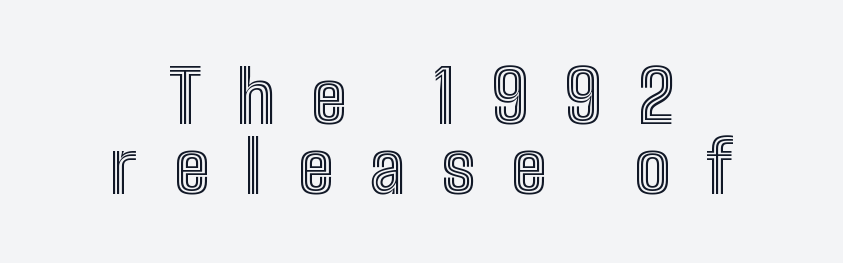
{"italic": "no", "width": "condensed", "x_height": "medium", "monospaced": "no", "underline": "no", "align": "center", "line_spacing": "tight", "line_spacing_ratio": 0.97, "letter_spacing": "wide", "letter_spacing_em": 0.5, "glyph_px": 72}
